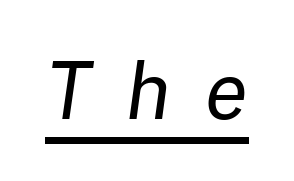
The face used here is proportionally spaced, like ordinary book or web type. The cut favours lightness, reaching ordinary text weight at its darkest. Like a heading marked for emphasis, these lines bear an underscore. Look at the tracking — it's clearly loosened, letters drifting apart.
